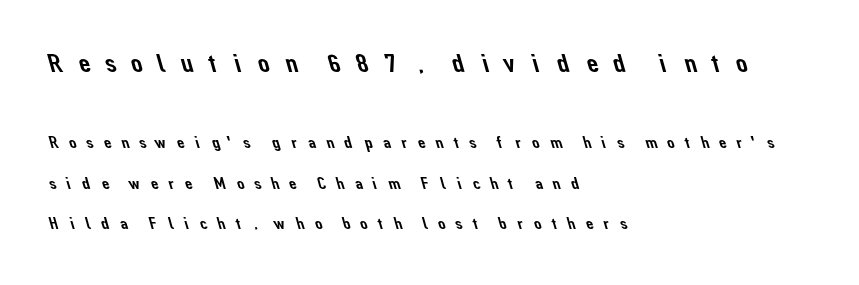
{"underline": "no", "align": "left", "line_spacing": "loose", "line_spacing_ratio": 2.39, "letter_spacing": "wide", "letter_spacing_em": 0.48, "larger_block": "first", "size_ratio": 1.53, "glyph_px": 26}
